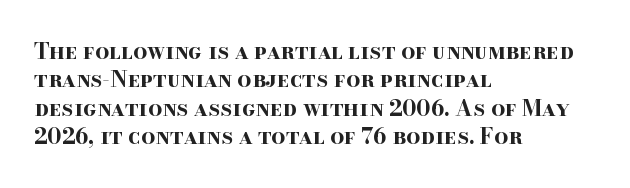
This is the regular roman posture of the typeface. The lines in this sample share a left origin and differ only in where they stop. Standard letterfit; no display-style spreading of the glyphs. Heavy-handed strokes throughout: this text is bold. The space directly below the letters is spotless.
